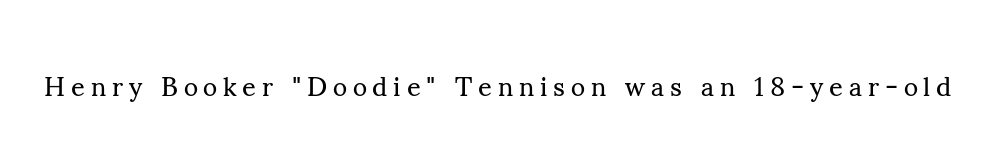
The image shows 27 px text type, upright; set unusually wide letter spacing (+0.22 em), not underlined.
